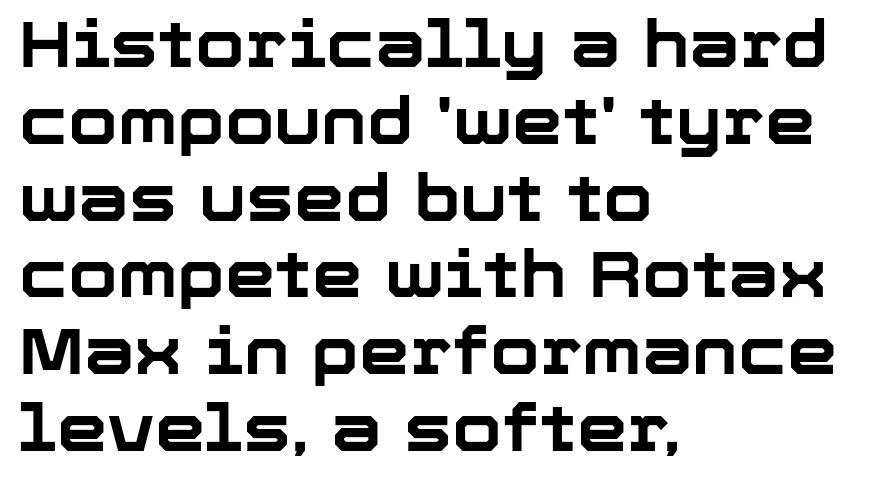
The image shows 64 px bold sans-serif type, upright; set left-aligned, line spacing 1.2x, normal letter spacing, not underlined; low stroke contrast and a medium x-height.
